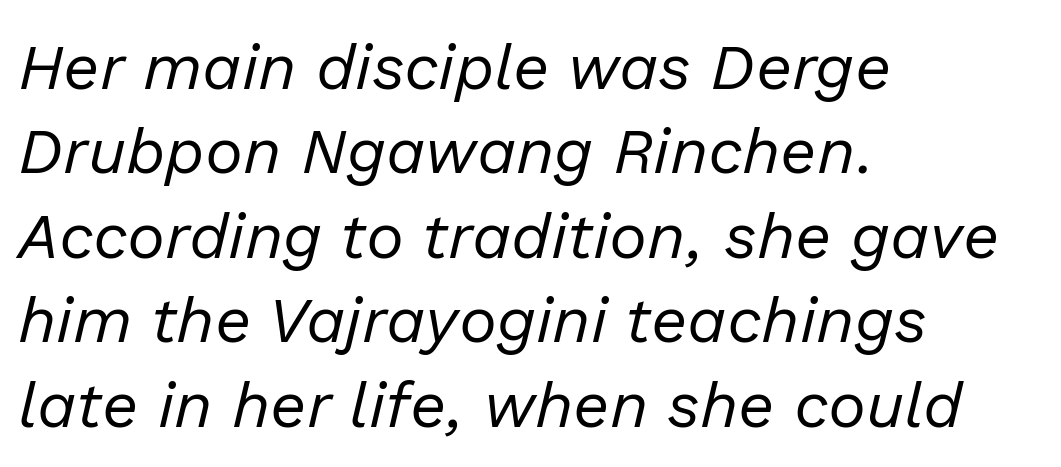
Q: Is the text bold? A: No.
Q: Is the text italic (slanted)? A: Yes, it leans right by about 13 degrees.
Q: Is the text underlined? A: No.
Q: How is the paragraph aligned? A: Left-aligned.
Q: Is the spacing between letters normal or unusually wide? A: Normal.
Q: Is the spacing between lines tight, normal or loose? A: Normal.
Q: Width (condensed, normal, or wide)? A: Normal.
Q: Stroke contrast? A: Low.
Q: x-height? A: Medium.
Q: Monospaced? A: No.
